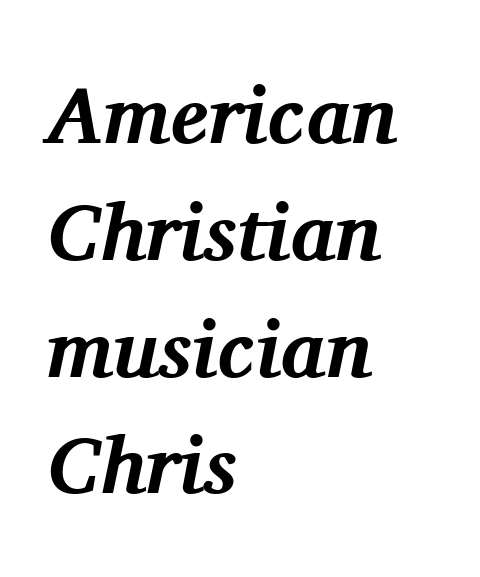
These lines keep a tight, regular rhythm from letter to letter. These lines stack with their left ends in a neat column. Observe the lean: these are italic letterforms. Anything drawn beneath the words? Only blank space. The letters advance in unequal steps, a hallmark of proportional type. Look at the bottom of the vertical strokes: they flare into serifs here.
